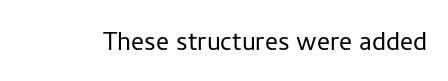
The face used here is a sans, in the tradition of grotesques and geometrics. These lines are rendered in a variable-pitch font. This rendering features lettering with no underline. Standard letterfit; no display-style spreading of the glyphs. The passage shown is not bold in any degree.
